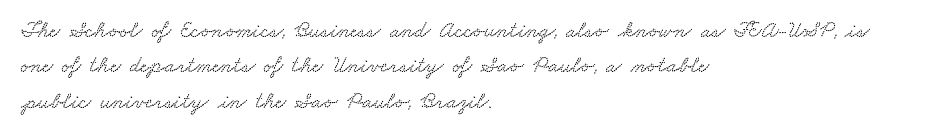
{"underline": "no", "align": "left", "line_spacing": "normal", "line_spacing_ratio": 1.54, "letter_spacing": "normal", "letter_spacing_em": 0.0, "glyph_px": 23}
